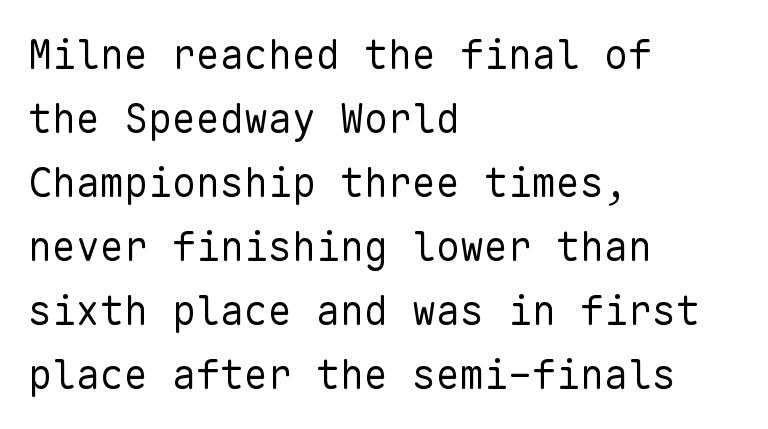
Q: Is the text bold? A: No.
Q: Is the text italic (slanted)? A: No, it is upright.
Q: Is the typeface a serif or a sans-serif typeface? A: Sans-serif.
Q: Is the text underlined? A: No.
Q: How is the paragraph aligned? A: Left-aligned.
Q: Is the spacing between letters normal or unusually wide? A: Normal.
Q: Is the spacing between lines tight, normal or loose? A: Normal.
Q: Width (condensed, normal, or wide)? A: Normal.
Q: Stroke contrast? A: Low.
Q: x-height? A: Medium.
Q: Monospaced? A: Yes.
